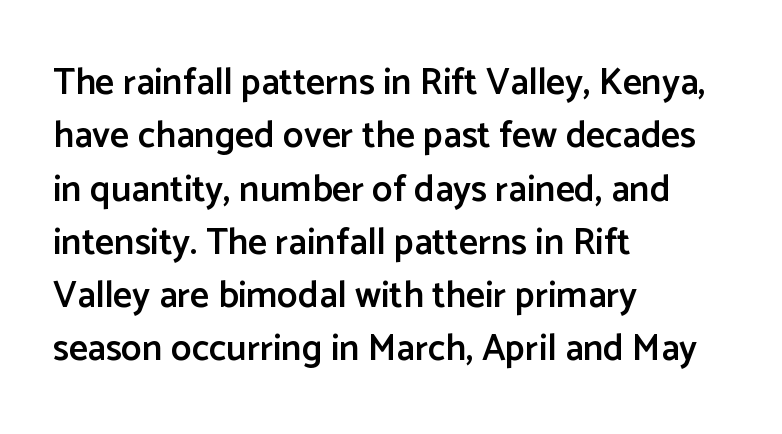
{"serif": "no", "italic": "no", "bold": "semi", "weight": "semibold", "width": "normal", "stroke_contrast": "low", "x_height": "medium", "monospaced": "no", "underline": "no", "align": "left", "line_spacing": "normal", "line_spacing_ratio": 1.44, "letter_spacing": "normal", "letter_spacing_em": 0.0, "glyph_px": 37}
